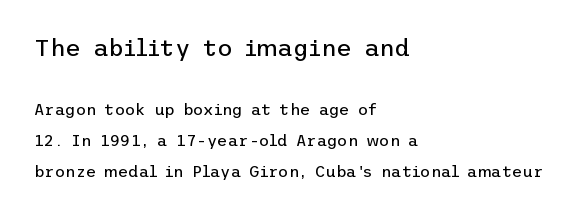
Q: Is the text bold? A: No.
Q: Is the text italic (slanted)? A: No, it is upright.
Q: Is the text underlined? A: No.
Q: How is the paragraph aligned? A: Left-aligned.
Q: Is the spacing between letters normal or unusually wide? A: Normal.
Q: Is the spacing between lines tight, normal or loose? A: Loose.
Q: Which block of text is set in a larger size, the first (top) or the second (bottom)? A: The first (top) one.
